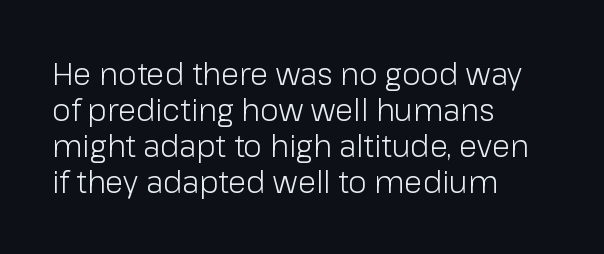
A typesetter would mark this as roman, not italic. Letter spacing: default. Varying glyph widths throughout — classic text-font behaviour. Lines of text with bare space underneath.
